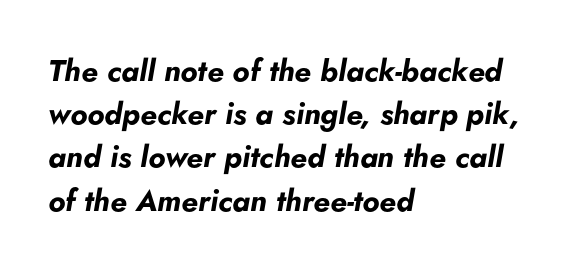
{"italic": "yes", "lean": "right", "slant_degrees": 5, "bold": "yes", "weight": "bold", "width": "normal", "stroke_contrast": "low", "x_height": "small", "monospaced": "no", "underline": "no", "align": "left", "line_spacing": "normal", "line_spacing_ratio": 1.44, "letter_spacing": "normal", "letter_spacing_em": 0.0, "glyph_px": 30}
